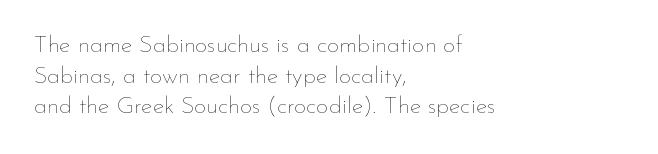
Is the type heavy? It reads as light-to-regular instead. Leftover space on each line is placed entirely after the last word. Characters follow at the spacing the type designer built in. The passage shown stacks its lines at a standard gap.
